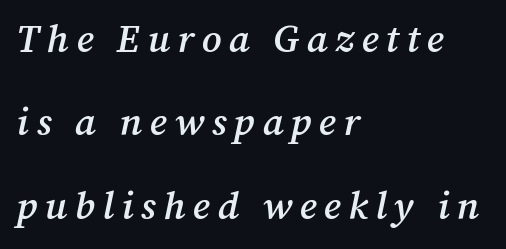
Q: Is the text bold? A: Semi-bold.
Q: Is the text italic (slanted)? A: Yes, it leans right by about 12 degrees.
Q: Is the typeface a serif or a sans-serif typeface? A: Serif.
Q: Is the text underlined? A: No.
Q: How is the paragraph aligned? A: Left-aligned.
Q: Is the spacing between lines tight, normal or loose? A: Loose.
Q: Width (condensed, normal, or wide)? A: Normal.
Q: Stroke contrast? A: Medium.
Q: x-height? A: Medium.
Q: Monospaced? A: No.
